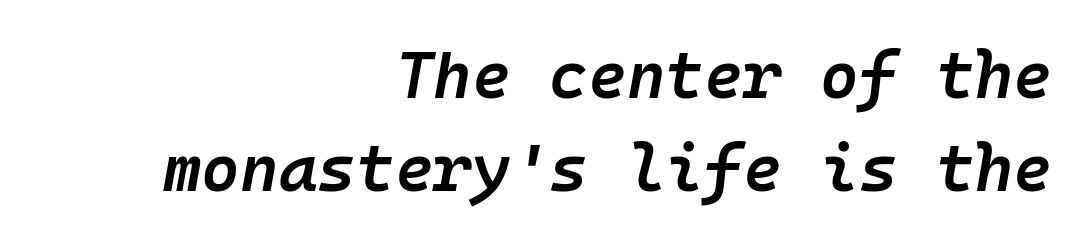
The image shows 66 px semibold type, italic (leaning right), monospaced; set right-aligned, normal line spacing (1.41x), normal letter spacing, not underlined; low stroke contrast and a medium x-height.
